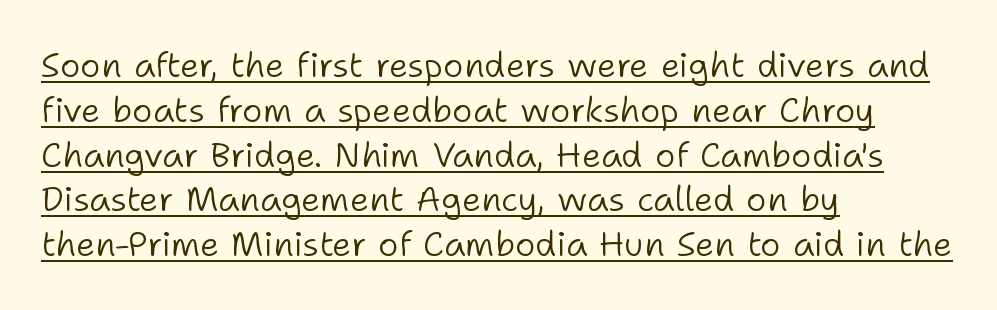
This rendering features underlined lettering. Reading down the column, the eye jumps a familiar distance to each next line. When letters stand straight like this, we call the style roman or upright. Does extra space separate the letters? No, they use regular spacing.
